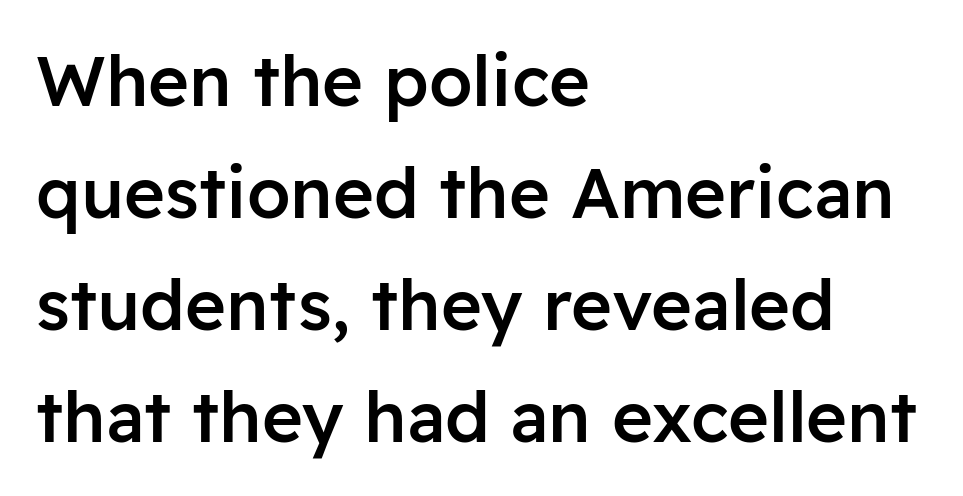
{"serif": "no", "italic": "no", "bold": "semi", "weight": "semibold", "width": "normal", "stroke_contrast": "low", "x_height": "medium", "monospaced": "no", "underline": "no", "align": "left", "line_spacing": "normal", "line_spacing_ratio": 1.6, "letter_spacing": "normal", "letter_spacing_em": 0.0, "glyph_px": 70}
